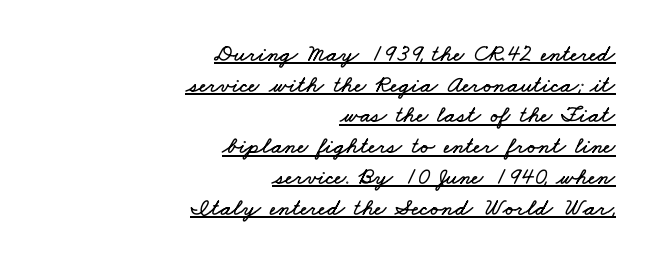
Q: Is the text underlined? A: Yes.
Q: How is the paragraph aligned? A: Right-aligned.
Q: Is the spacing between letters normal or unusually wide? A: Normal.
Q: Is the spacing between lines tight, normal or loose? A: Normal.
